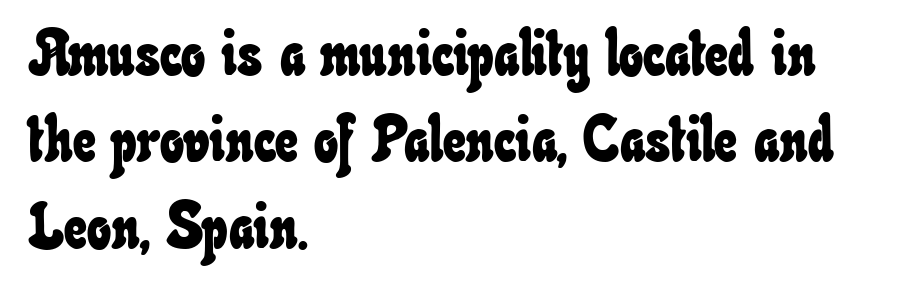
{"width": "condensed", "stroke_contrast": "low", "x_height": "small", "monospaced": "no", "underline": "no", "align": "left", "line_spacing": "normal", "line_spacing_ratio": 1.35, "letter_spacing": "normal", "letter_spacing_em": 0.0, "glyph_px": 64}
